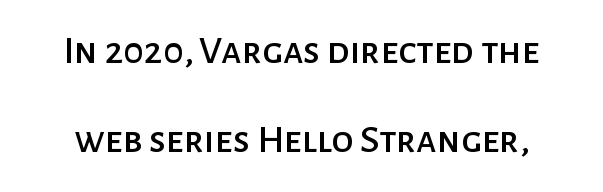
Font category for this specimen: sans-serif. You could call the tracking neutral — neither tight nor loose. Posture: upright roman. Each new line begins a long way beneath the previous one.
